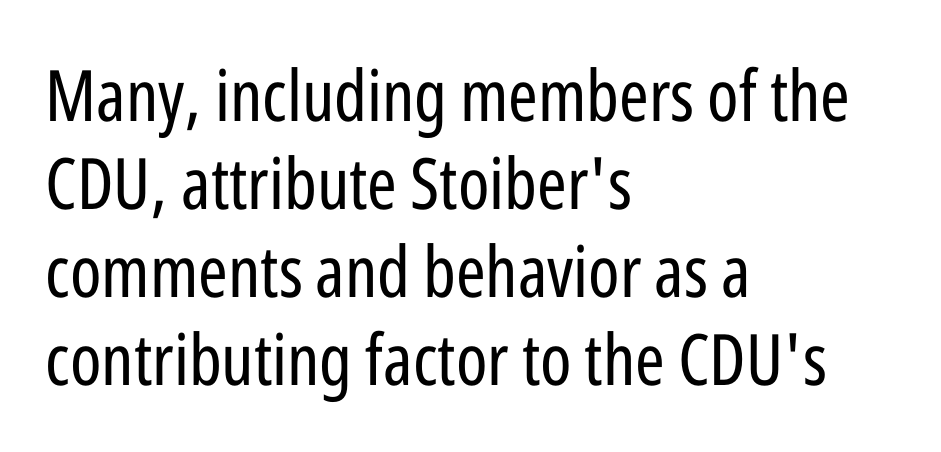
{"serif": "no", "italic": "no", "bold": "no", "weight": "regular", "width": "condensed", "stroke_contrast": "low", "x_height": "medium", "monospaced": "no", "underline": "no", "align": "left", "line_spacing_ratio": 1.24, "letter_spacing": "normal", "letter_spacing_em": 0.0, "glyph_px": 71}
